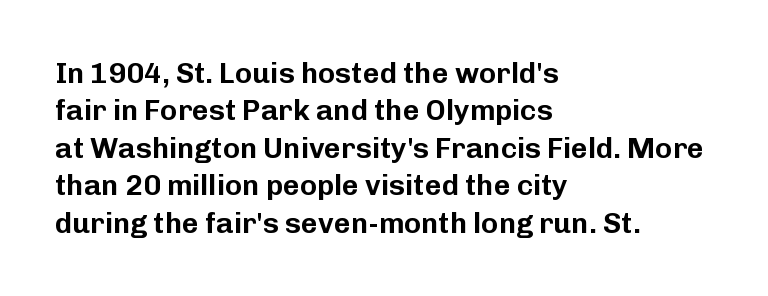
This is the regular roman posture of the typeface. Here the designer chose a conventional face with non-uniform glyph widths. The designer went with a sans here, leaving each stem footless. These lines are set flush left with a ragged right edge.
